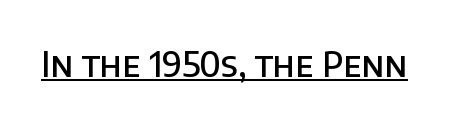
{"serif": "no", "italic": "no", "bold": "semi", "weight": "semibold", "width": "normal", "stroke_contrast": "low", "x_height": "large", "monospaced": "no", "underline": "yes", "letter_spacing": "normal", "letter_spacing_em": 0.0, "glyph_px": 34}
